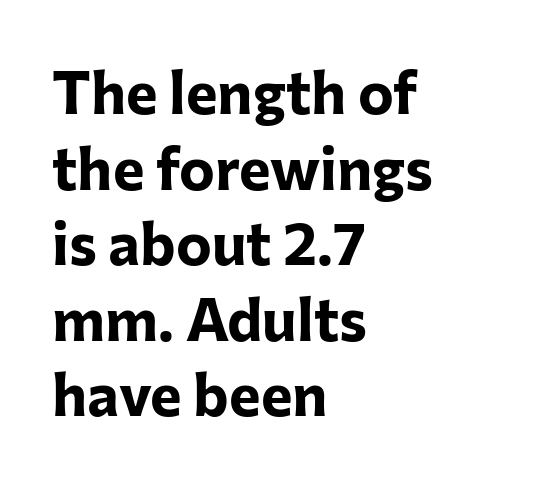
The image shows 60 px bold sans-serif type, upright; set left-aligned, normal line spacing (1.26x), normal letter spacing, not underlined; low stroke contrast and a medium x-height.
